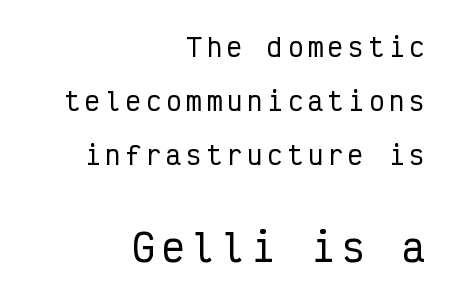
The image shows 37 px condensed sans-serif type, upright, monospaced; set right-aligned, loose line spacing (2.16x), unusually wide letter spacing (+0.21 em), not underlined; the second (bottom) block is 1.48x larger; low stroke contrast and a medium x-height.
